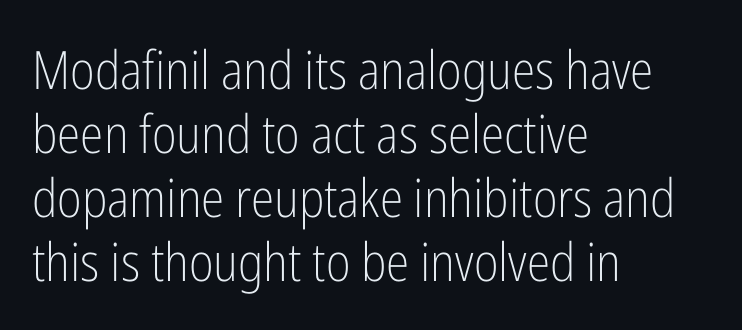
Q: Is the text bold? A: No.
Q: Is the text italic (slanted)? A: No, it is upright.
Q: Is the typeface a serif or a sans-serif typeface? A: Sans-serif.
Q: Is the text underlined? A: No.
Q: How is the paragraph aligned? A: Left-aligned.
Q: Is the spacing between letters normal or unusually wide? A: Normal.
Q: Width (condensed, normal, or wide)? A: Condensed.
Q: Stroke contrast? A: Low.
Q: x-height? A: Medium.
Q: Monospaced? A: No.
